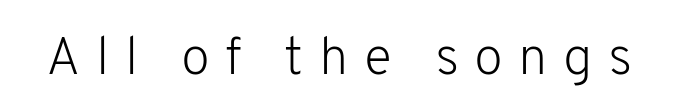
The area under the type is left untouched. Students, note that the glyphs here are deliberately spaced far apart. Weight: regular or lighter. Characters remain perfectly vertical along every line.
